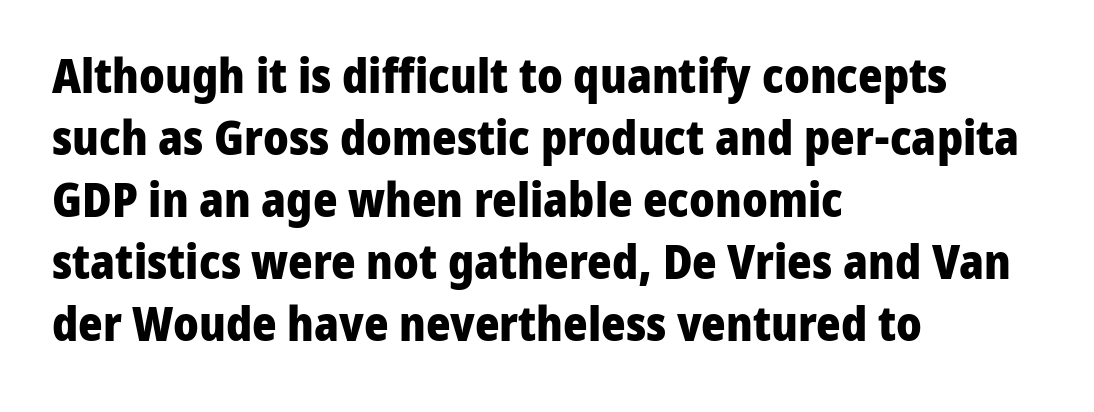
Check under the words: just untouched page. All the whitespace from short lines collects on the right. Words appear dense and cohesive because spacing is normal. The lettering stays uniformly vertical, giving the passage a roman look. One glance says typical: line gaps are just what's usual.
